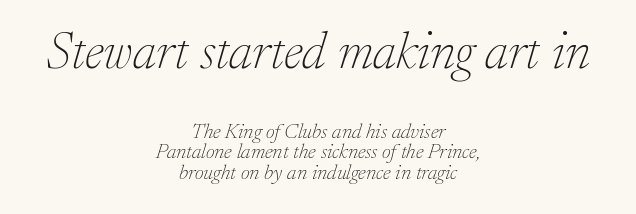
This is not heavy type; no bold has been used. Visually, the top section dominates because its glyphs are scaled up. Does the type have serifs? Yes, each stem ends in a small foot. The rendering uses a small line-height, squeezing the rows. Short and long lines alike share a common midpoint.
